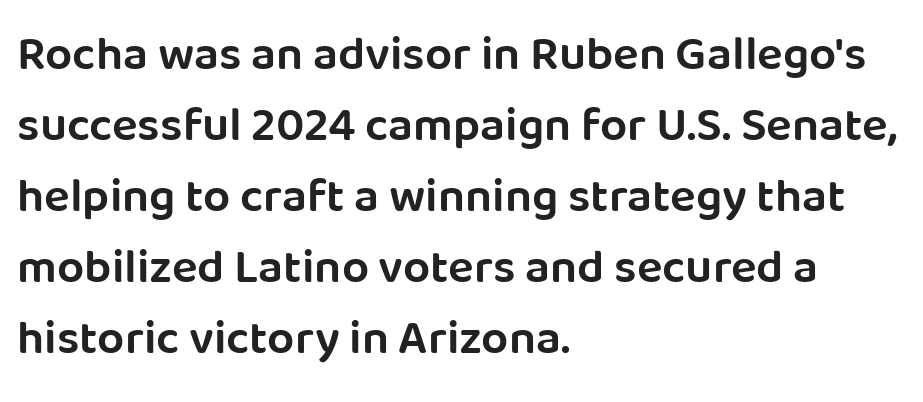
Q: Is the text bold? A: Semi-bold.
Q: Is the text italic (slanted)? A: No, it is upright.
Q: Is the typeface a serif or a sans-serif typeface? A: Sans-serif.
Q: Is the text underlined? A: No.
Q: How is the paragraph aligned? A: Left-aligned.
Q: Is the spacing between letters normal or unusually wide? A: Normal.
Q: Is the spacing between lines tight, normal or loose? A: Normal.
Q: Width (condensed, normal, or wide)? A: Normal.
Q: Stroke contrast? A: Low.
Q: x-height? A: Large.
Q: Monospaced? A: No.
